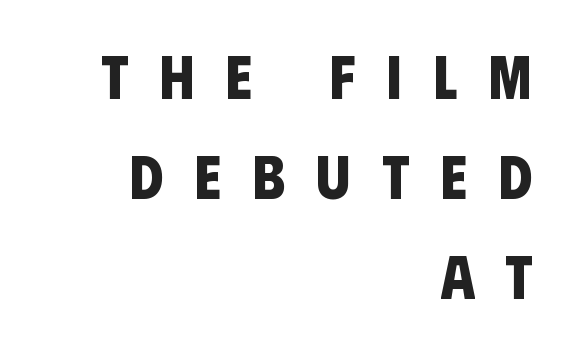
{"serif": "no", "bold": "yes", "weight": "bold", "width": "condensed", "stroke_contrast": "low", "x_height": "large", "monospaced": "no", "underline": "no", "align": "right", "line_spacing": "normal", "line_spacing_ratio": 1.61, "letter_spacing": "wide", "letter_spacing_em": 0.5, "glyph_px": 62}
